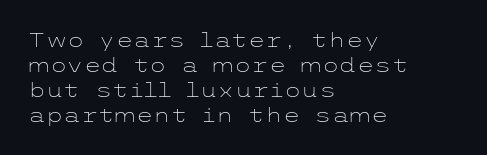
{"italic": "no", "bold": "no", "underline": "no", "align": "left", "line_spacing": "normal", "line_spacing_ratio": 1.25, "letter_spacing": "normal", "letter_spacing_em": 0.0, "glyph_px": 20}
